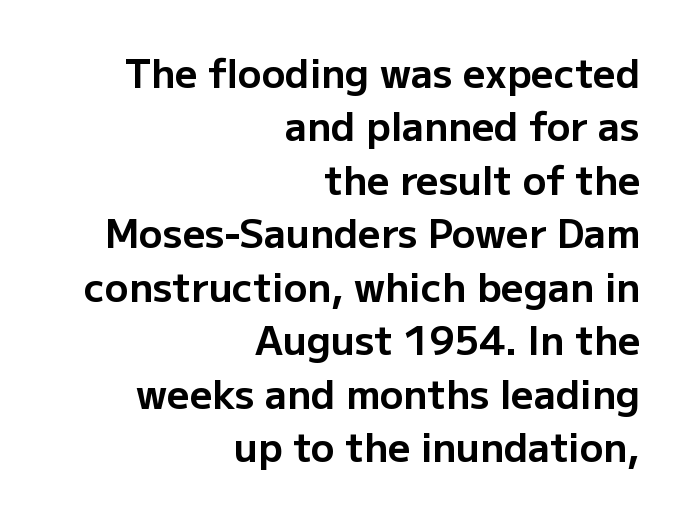
{"serif": "no", "italic": "no", "bold": "yes", "weight": "bold", "width": "normal", "stroke_contrast": "low", "x_height": "medium", "monospaced": "no", "underline": "no", "align": "right", "line_spacing": "normal", "line_spacing_ratio": 1.37, "letter_spacing": "normal", "letter_spacing_em": 0.0, "glyph_px": 39}
